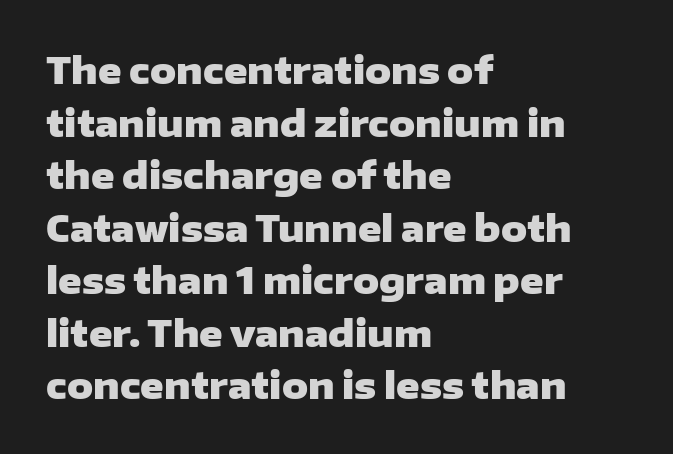
Observe the ordinary spacing: letters are neighbours, not strangers. This sample uses an upright cut, with every glyph sitting square on the baseline. Evenly set lines give the paragraph a standard silhouette. The passage shown is not underscored anywhere. Looks like regular typesetting: each glyph gets only the width it needs.
